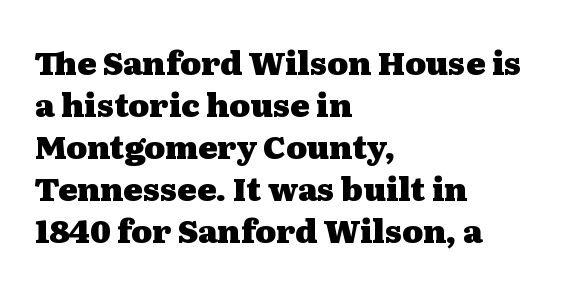
The passage shown is typed in a proportional face where columns would drift. The space directly below the letters is spotless. Letter spacing: default. Horizontal alignment here is leftward, the default for most running prose.
